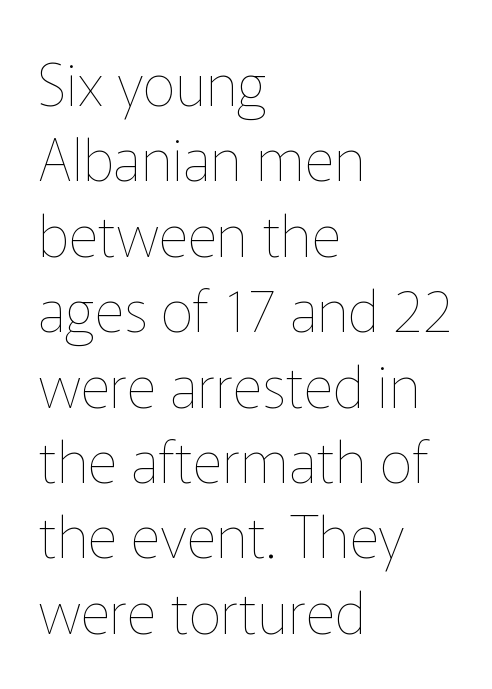
{"italic": "no", "bold": "no", "weight": "thin", "width": "normal", "stroke_contrast": "low", "x_height": "medium", "monospaced": "no", "underline": "no", "align": "left", "line_spacing": "normal", "line_spacing_ratio": 1.3, "letter_spacing": "normal", "letter_spacing_em": 0.0, "glyph_px": 58}
